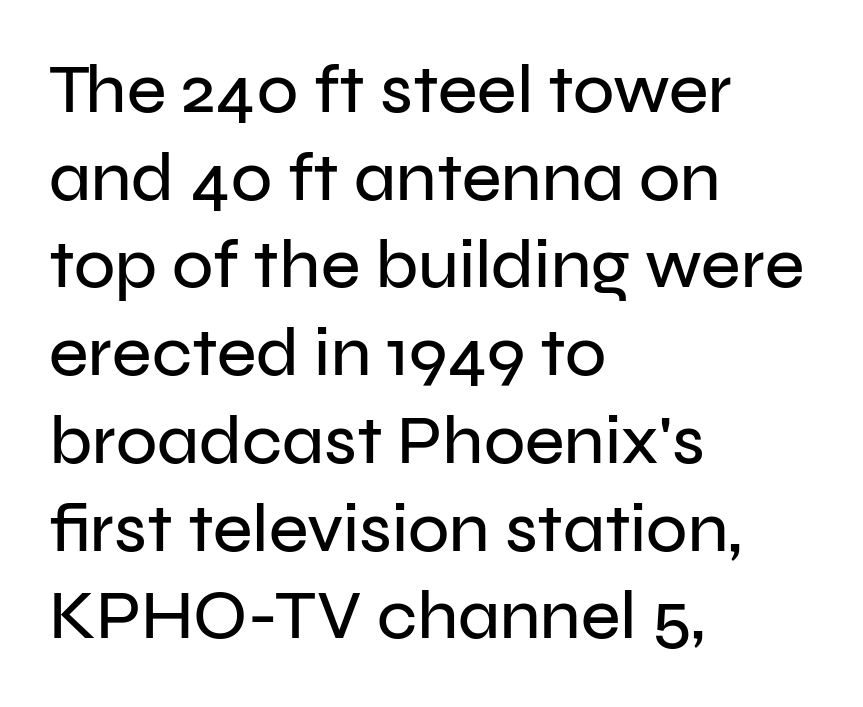
The passage shown is typeset with a sans-serif family. Glance below the letters and you will spot only blank space. The lettering stays uniformly vertical, giving the passage a roman look. The rendering uses natural spacing where letterforms have individual widths. Horizontal alignment here is leftward, the default for most running prose.
